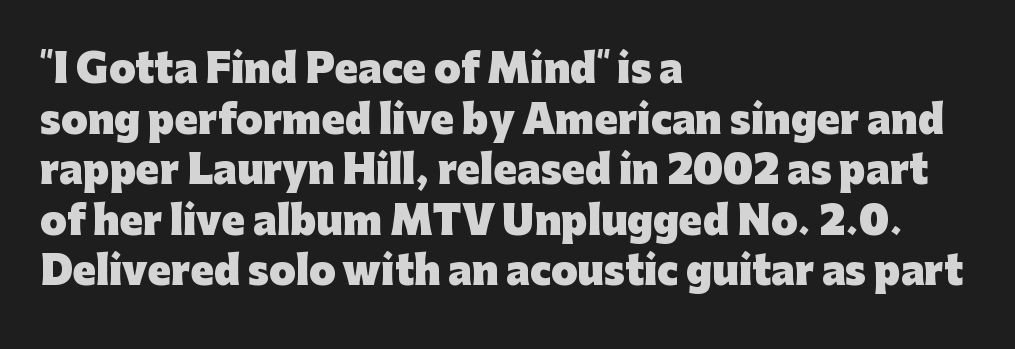
The image shows 38 px heavy sans-serif type, upright; set left-aligned, normal line spacing (1.33x), normal letter spacing, not underlined; low stroke contrast and a medium x-height.
